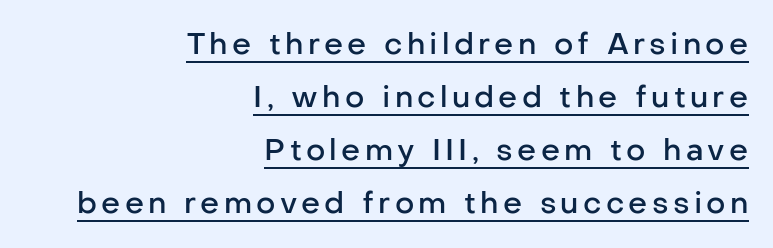
The image shows 30 px semibold sans-serif type, upright; set right-aligned, line spacing 1.77x, underlined; low stroke contrast and a medium x-height.
